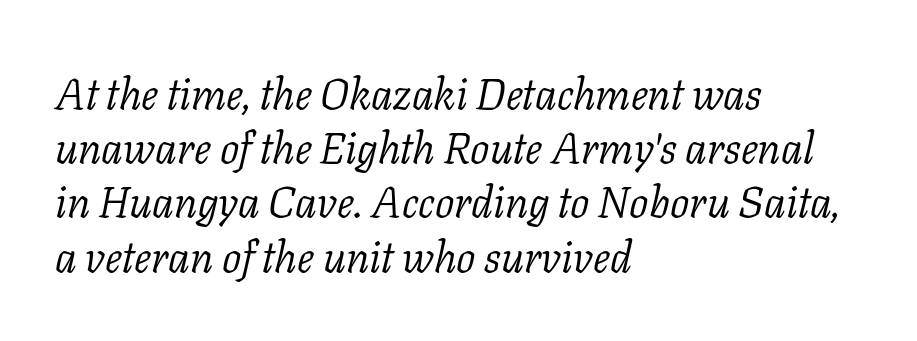
{"serif": "yes", "italic": "yes", "lean": "right", "slant_degrees": 11, "bold": "no", "weight": "light", "width": "normal", "stroke_contrast": "low", "x_height": "medium", "monospaced": "no", "underline": "no", "align": "left", "line_spacing": "normal", "line_spacing_ratio": 1.26, "letter_spacing": "normal", "letter_spacing_em": 0.0, "glyph_px": 43}
